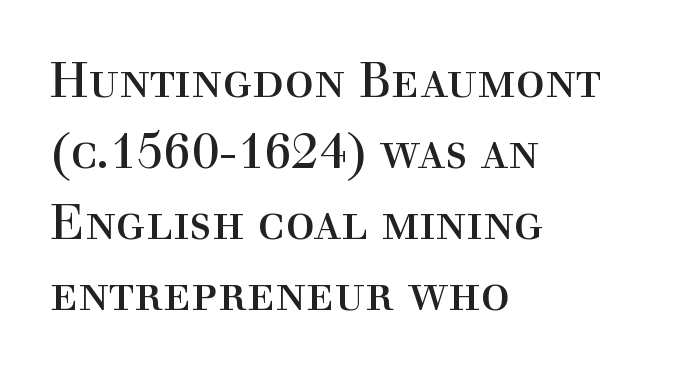
Q: Is the text bold? A: No.
Q: Is the text italic (slanted)? A: No, it is upright.
Q: Is the typeface a serif or a sans-serif typeface? A: Serif.
Q: Is the text underlined? A: No.
Q: How is the paragraph aligned? A: Left-aligned.
Q: Is the spacing between letters normal or unusually wide? A: Normal.
Q: Is the spacing between lines tight, normal or loose? A: Normal.
Q: Width (condensed, normal, or wide)? A: Normal.
Q: x-height? A: Medium.
Q: Monospaced? A: No.
